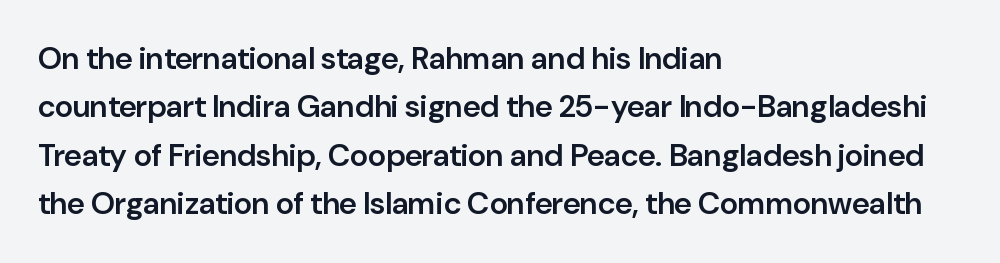
{"serif": "no", "italic": "no", "bold": "semi", "weight": "semibold", "width": "normal", "stroke_contrast": "low", "x_height": "medium", "monospaced": "no", "underline": "no", "align": "left", "line_spacing": "normal", "line_spacing_ratio": 1.56, "letter_spacing": "normal", "letter_spacing_em": 0.0, "glyph_px": 31}
